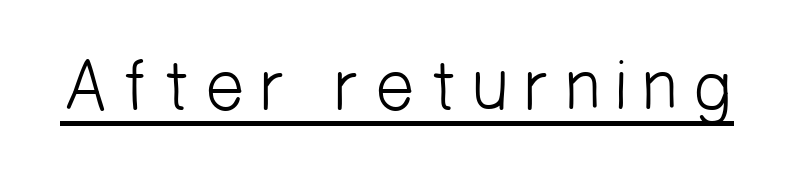
{"serif": "no", "bold": "no", "weight": "light", "width": "normal", "stroke_contrast": "low", "x_height": "medium", "monospaced": "no", "underline": "yes", "glyph_px": 73}
